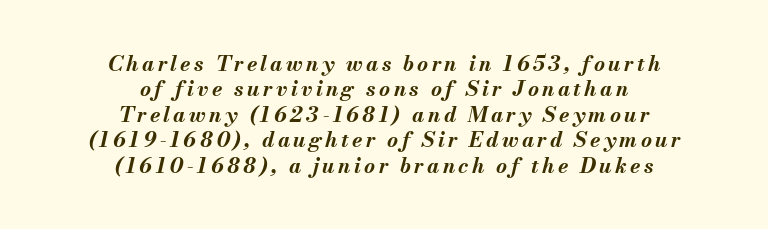
Q: Is the text bold? A: Yes.
Q: Is the text italic (slanted)? A: Yes, it leans right by about 13 degrees.
Q: Is the text underlined? A: No.
Q: How is the paragraph aligned? A: Centered.
